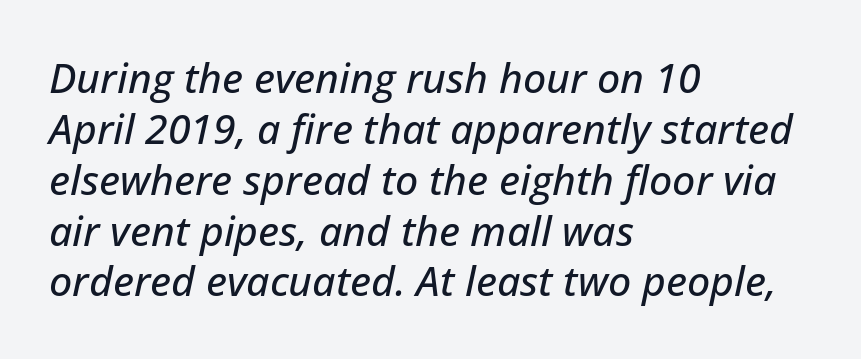
The image shows 41 px text type, italic (leaning right); set left-aligned, line spacing 1.24x, normal letter spacing, not underlined; low stroke contrast and a medium x-height.
